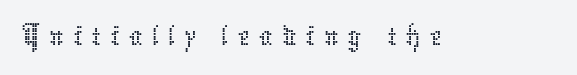
The image shows 68 px thin type, upright; set not underlined; low stroke contrast and a medium x-height.
